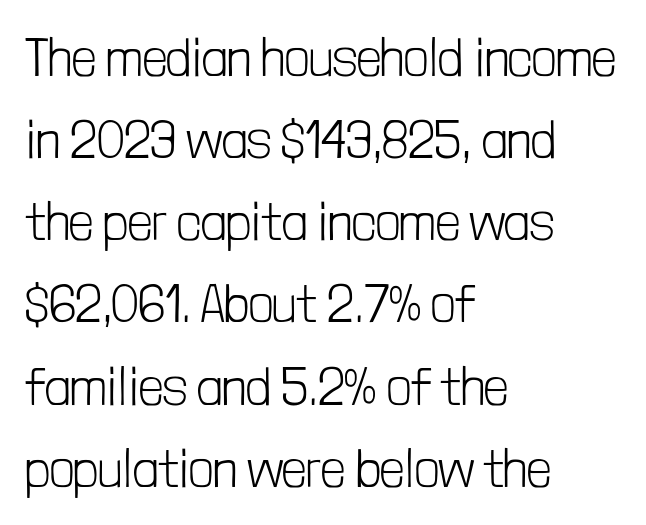
{"serif": "no", "italic": "no", "bold": "no", "weight": "light", "width": "condensed", "stroke_contrast": "low", "x_height": "medium", "monospaced": "no", "underline": "no", "align": "left", "line_spacing": "normal", "line_spacing_ratio": 1.55, "letter_spacing": "normal", "letter_spacing_em": 0.0, "glyph_px": 53}
